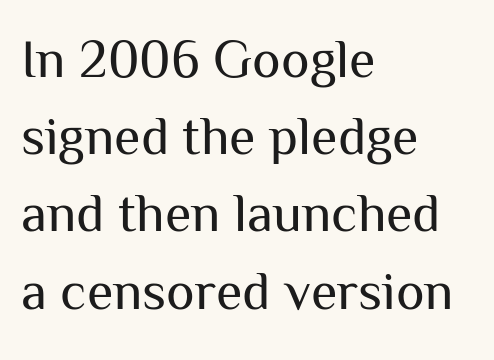
{"serif": "no", "italic": "no", "bold": "no", "weight": "regular", "width": "normal", "stroke_contrast": "medium", "x_height": "medium", "monospaced": "no", "underline": "no", "align": "left", "line_spacing": "normal", "line_spacing_ratio": 1.43, "letter_spacing": "normal", "letter_spacing_em": 0.0, "glyph_px": 54}
